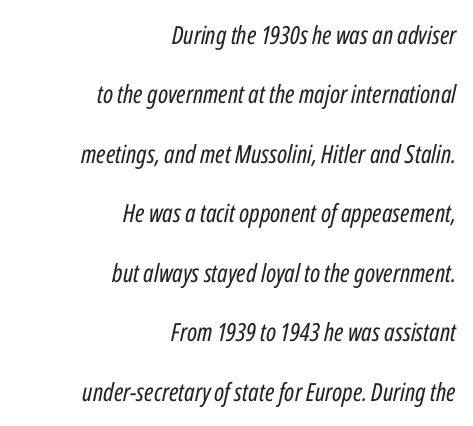
Line spacing here is loose. Characters are canted at an angle relative to the baseline's perpendicular. Between one letter and the next there's only the usual sliver of space. Unbolded letterforms with no extra heft.
